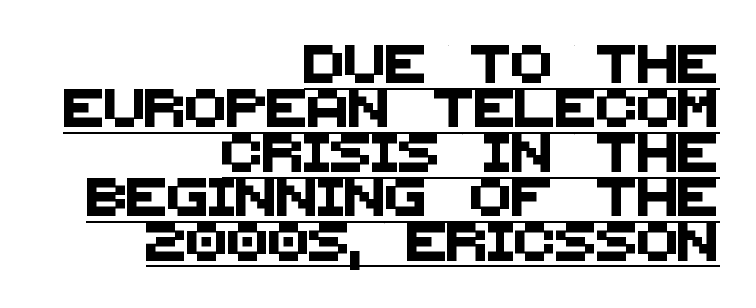
Q: Is the typeface a serif or a sans-serif typeface? A: Sans-serif.
Q: Is the text underlined? A: Yes.
Q: How is the paragraph aligned? A: Right-aligned.
Q: Is the spacing between letters normal or unusually wide? A: Normal.
Q: Width (condensed, normal, or wide)? A: Normal.
Q: Stroke contrast? A: Medium.
Q: x-height? A: Large.
Q: Monospaced? A: No.
